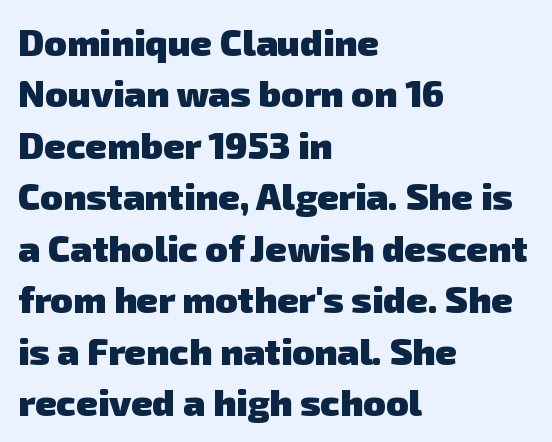
{"serif": "no", "bold": "yes", "weight": "heavy", "width": "normal", "stroke_contrast": "low", "x_height": "medium", "monospaced": "no", "underline": "no", "align": "left", "line_spacing": "normal", "line_spacing_ratio": 1.39, "letter_spacing": "normal", "letter_spacing_em": 0.0, "glyph_px": 37}
